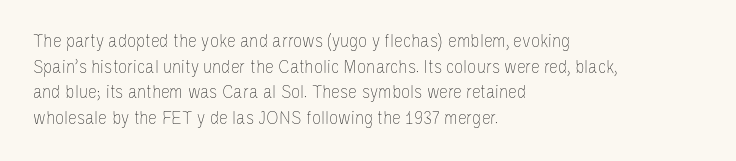
{"italic": "no", "bold": "no", "underline": "no", "align": "left", "line_spacing": "normal", "line_spacing_ratio": 1.28, "letter_spacing": "normal", "letter_spacing_em": 0.0, "glyph_px": 20}
